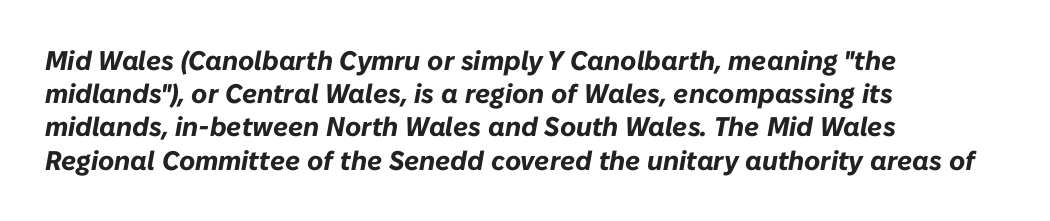
Look at the tracking — it's just the regular setting, nothing added. The string is rendered with underlining switched off. Strong, thick strokes mark this as bold type. A classic flush-left, rag-right setting is used for this passage. Yep, that's italic — everything's leaning.
